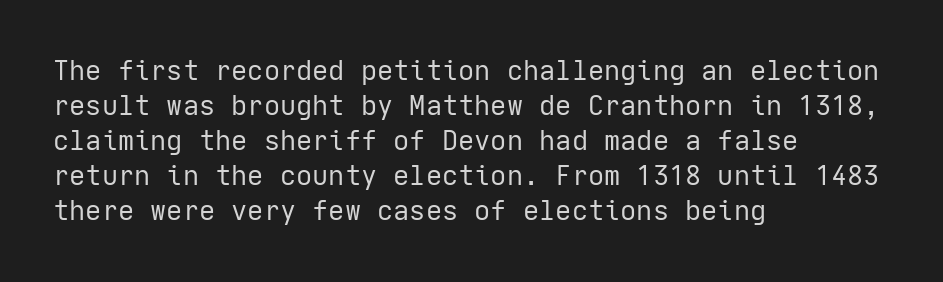
Q: Is the text bold? A: No.
Q: Is the text italic (slanted)? A: No, it is upright.
Q: Is the text underlined? A: No.
Q: How is the paragraph aligned? A: Left-aligned.
Q: Is the spacing between letters normal or unusually wide? A: Normal.
Q: Is the spacing between lines tight, normal or loose? A: Normal.
